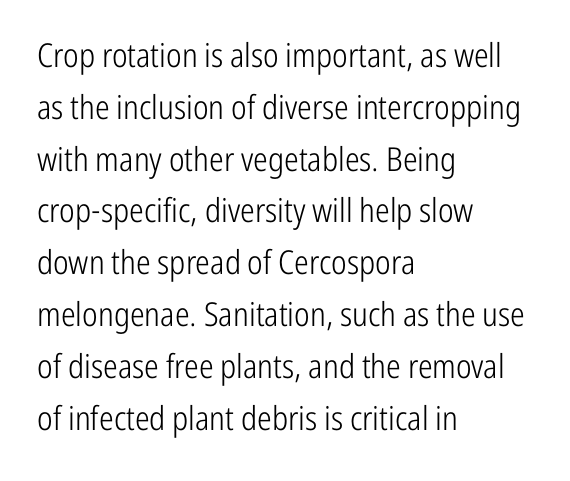
A typesetter would label this face a sans. Only glyphs here, with clear space below each row. Here the glyphs are tracked normally, forming tight word shapes. Notice how the passage keeps a crisp vertical edge on the left only. Rendered with straight, roman letterforms. Compared with typical paragraphs, the rows here are spaced about the same.
